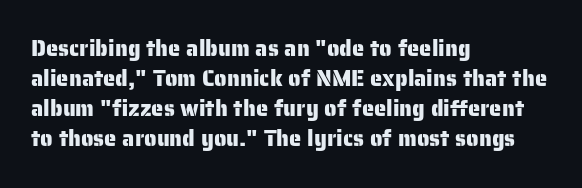
{"italic": "no", "underline": "no", "align": "left", "line_spacing": "normal", "line_spacing_ratio": 1.37, "letter_spacing": "normal", "letter_spacing_em": 0.0, "glyph_px": 22}
